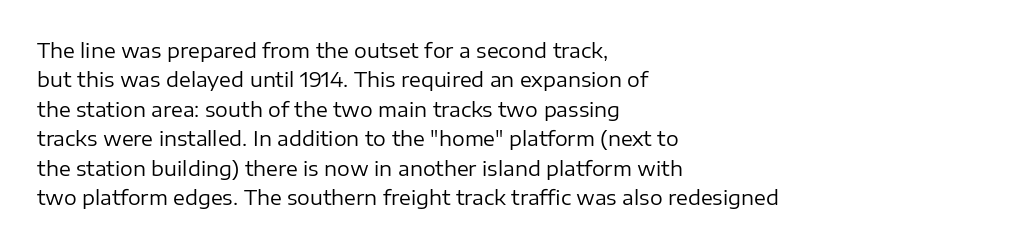
{"italic": "no", "bold": "no", "underline": "no", "align": "left", "line_spacing": "normal", "line_spacing_ratio": 1.47, "letter_spacing": "normal", "letter_spacing_em": 0.0, "glyph_px": 20}
